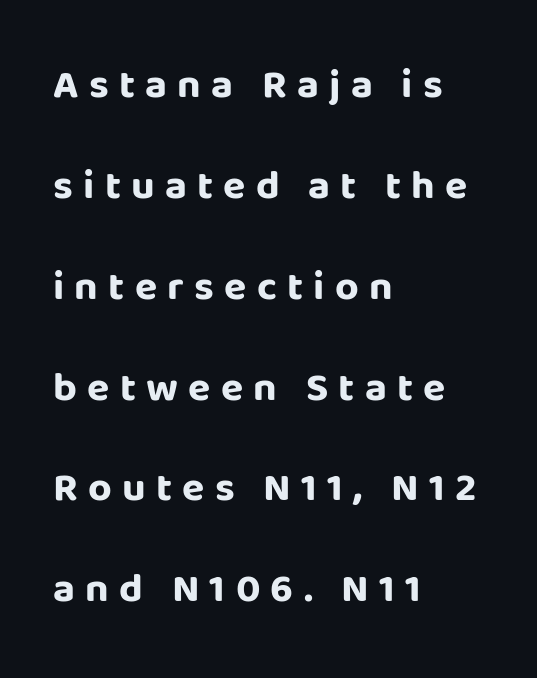
{"serif": "no", "italic": "no", "bold": "yes", "weight": "bold", "width": "normal", "stroke_contrast": "low", "x_height": "large", "monospaced": "no", "underline": "no", "align": "left", "line_spacing": "loose", "line_spacing_ratio": 2.46, "letter_spacing": "wide", "letter_spacing_em": 0.25, "glyph_px": 41}
